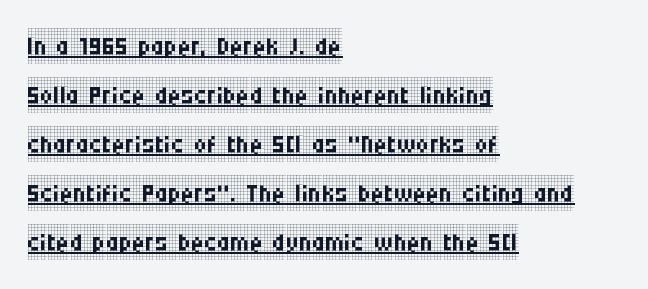
A typographer would call this underscored text. Quick note: not italic, upright. Notice how descenders clear the ascenders below comfortably — that's standard leading. The compositor pushed each line to the left boundary. There is no visible air inserted between adjacent glyphs.
